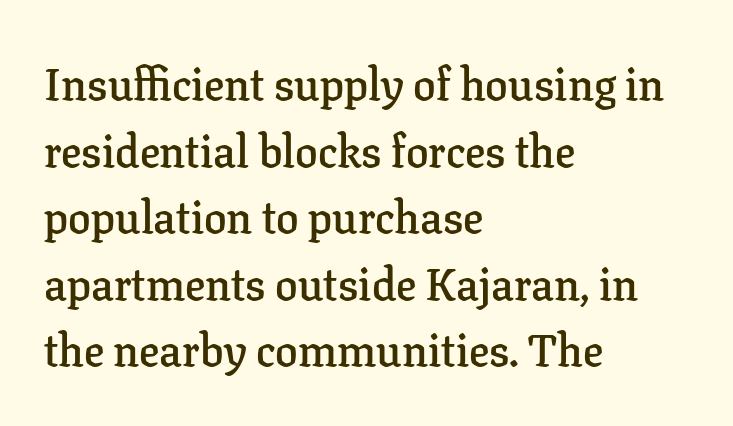
Small tapered or slab feet sit at the stroke ends, so this counts as serif. The type sits square on the baseline with zero lean. How are the letters spaced? Ordinarily, with no added tracking. Set as a demibold, roughly 600 on the weight scale.
